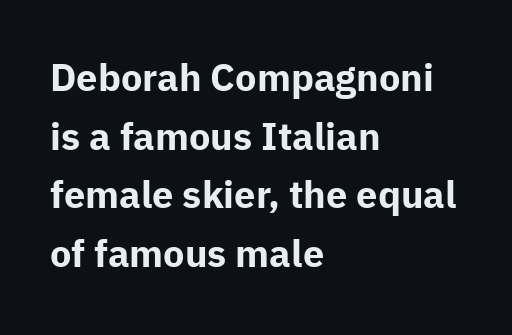
Q: Is the text bold? A: Yes.
Q: Is the text italic (slanted)? A: No, it is upright.
Q: Is the typeface a serif or a sans-serif typeface? A: Sans-serif.
Q: Is the text underlined? A: No.
Q: How is the paragraph aligned? A: Left-aligned.
Q: Is the spacing between letters normal or unusually wide? A: Normal.
Q: Is the spacing between lines tight, normal or loose? A: Normal.
Q: Width (condensed, normal, or wide)? A: Normal.
Q: Stroke contrast? A: Low.
Q: x-height? A: Medium.
Q: Monospaced? A: No.
